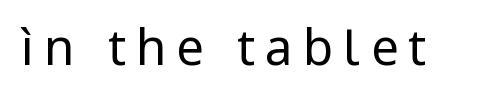
Q: Is the text bold? A: No.
Q: Is the text italic (slanted)? A: No, it is upright.
Q: Is the typeface a serif or a sans-serif typeface? A: Sans-serif.
Q: Is the text underlined? A: No.
Q: Is the spacing between letters normal or unusually wide? A: Unusually wide.
Q: Width (condensed, normal, or wide)? A: Normal.
Q: Stroke contrast? A: Low.
Q: x-height? A: Medium.
Q: Monospaced? A: No.
